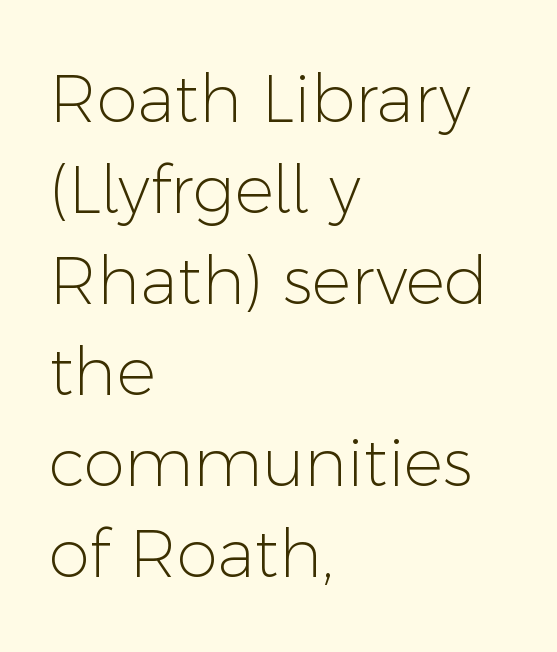
The typography opts for an upright posture over an oblique one. The designer went with a sans here, leaving each stem footless. A bare baseline throughout the passage. The passage shown stacks its lines at a standard gap. A light-to-regular cut is what we see here.
